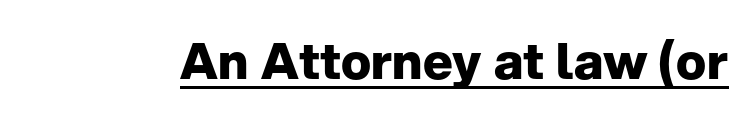
{"serif": "no", "italic": "no", "bold": "yes", "weight": "heavy", "width": "normal", "stroke_contrast": "low", "x_height": "medium", "monospaced": "no", "underline": "yes", "letter_spacing": "normal", "letter_spacing_em": 0.0, "glyph_px": 50}
